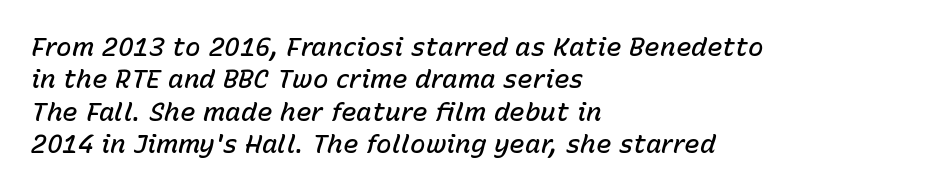
{"italic": "yes", "lean": "right", "slant_degrees": 15, "bold": "semi", "underline": "no", "align": "left", "line_spacing": "normal", "line_spacing_ratio": 1.25, "letter_spacing": "normal", "letter_spacing_em": 0.0, "glyph_px": 26}
